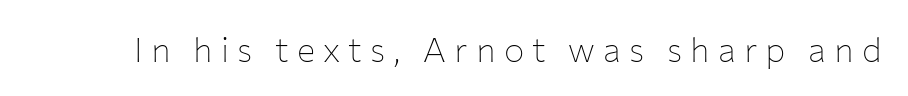
Q: Is the text bold? A: No.
Q: Is the text italic (slanted)? A: No, it is upright.
Q: Is the typeface a serif or a sans-serif typeface? A: Sans-serif.
Q: Is the text underlined? A: No.
Q: Is the spacing between letters normal or unusually wide? A: Unusually wide.
Q: Width (condensed, normal, or wide)? A: Normal.
Q: Stroke contrast? A: Low.
Q: x-height? A: Medium.
Q: Monospaced? A: No.
